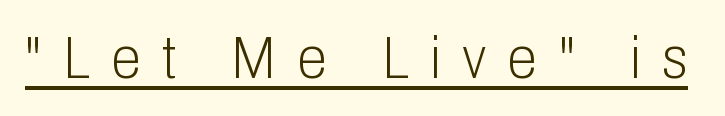
Looks like regular typesetting: each glyph gets only the width it needs. The tracking reads as deliberately expanded to a designer's eye. Rendered with straight, roman letterforms. A quiet, ordinary-to-light weight characterises the typeface. A baseline rule has been typeset under these characters.
